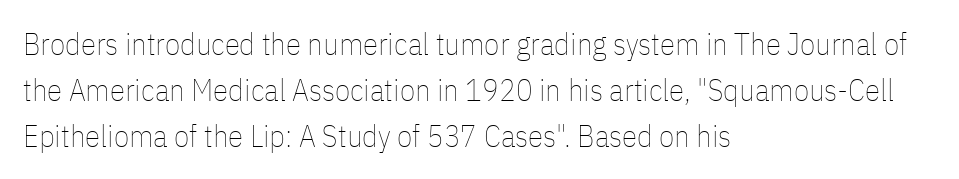
The font sits on the lighter half of the weight spectrum, regular included. The letterforms sit shoulder to shoulder at normal distance. Compared with typical paragraphs, the rows here are spaced about the same. Designer's note — italics off, roman on.
